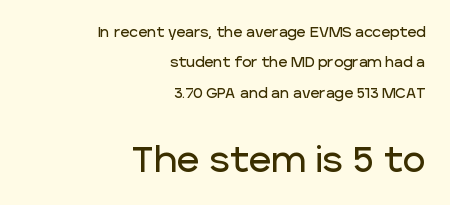
Q: Is the text italic (slanted)? A: No, it is upright.
Q: Is the typeface a serif or a sans-serif typeface? A: Sans-serif.
Q: Is the text underlined? A: No.
Q: How is the paragraph aligned? A: Right-aligned.
Q: Is the spacing between letters normal or unusually wide? A: Normal.
Q: Is the spacing between lines tight, normal or loose? A: Loose.
Q: Which block of text is set in a larger size, the first (top) or the second (bottom)? A: The second (bottom) one.
Q: Width (condensed, normal, or wide)? A: Normal.
Q: Stroke contrast? A: Low.
Q: x-height? A: Large.
Q: Monospaced? A: No.
